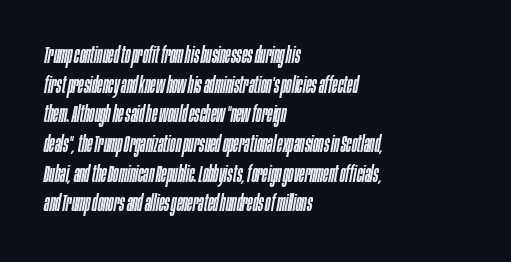
Q: Is the text italic (slanted)? A: Yes, it leans right by about 10 degrees.
Q: Is the text underlined? A: No.
Q: How is the paragraph aligned? A: Left-aligned.
Q: Is the spacing between letters normal or unusually wide? A: Normal.
Q: Is the spacing between lines tight, normal or loose? A: Normal.
